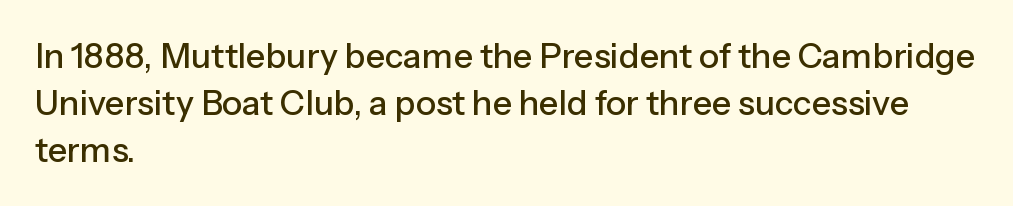
Q: Is the text italic (slanted)? A: No, it is upright.
Q: Is the typeface a serif or a sans-serif typeface? A: Sans-serif.
Q: Is the text underlined? A: No.
Q: How is the paragraph aligned? A: Left-aligned.
Q: Is the spacing between letters normal or unusually wide? A: Normal.
Q: Is the spacing between lines tight, normal or loose? A: Normal.
Q: Width (condensed, normal, or wide)? A: Normal.
Q: Stroke contrast? A: Low.
Q: x-height? A: Medium.
Q: Monospaced? A: No.
